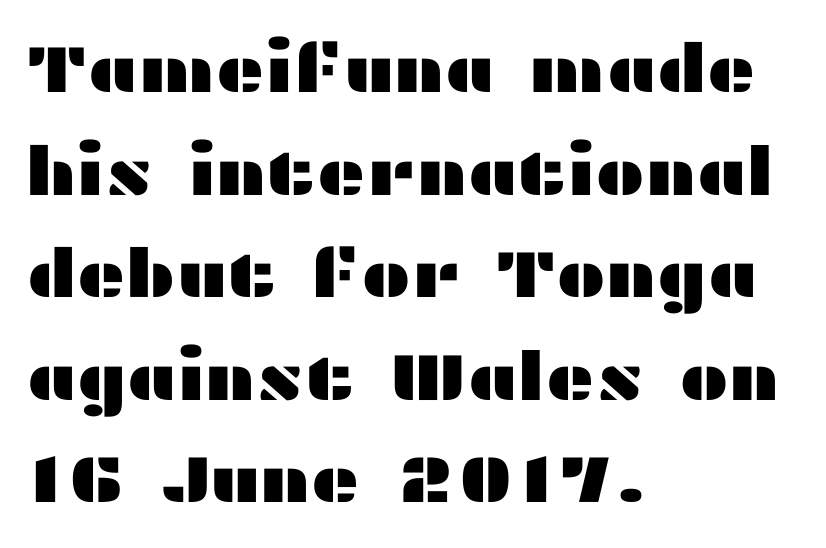
Q: Is the text italic (slanted)? A: No, it is upright.
Q: Is the typeface a serif or a sans-serif typeface? A: Sans-serif.
Q: Is the text underlined? A: No.
Q: How is the paragraph aligned? A: Left-aligned.
Q: Is the spacing between letters normal or unusually wide? A: Normal.
Q: Is the spacing between lines tight, normal or loose? A: Normal.
Q: Width (condensed, normal, or wide)? A: Wide.
Q: Stroke contrast? A: Medium.
Q: x-height? A: Medium.
Q: Monospaced? A: No.
